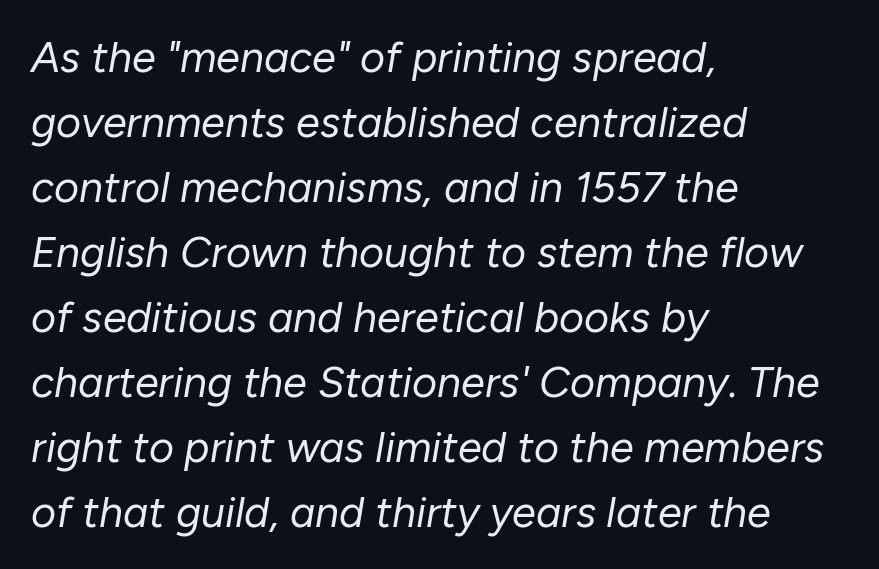
Q: Is the text bold? A: No.
Q: Is the text italic (slanted)? A: Yes, it leans right by about 10 degrees.
Q: Is the text underlined? A: No.
Q: How is the paragraph aligned? A: Left-aligned.
Q: Is the spacing between letters normal or unusually wide? A: Normal.
Q: Is the spacing between lines tight, normal or loose? A: Normal.
Q: Width (condensed, normal, or wide)? A: Normal.
Q: Stroke contrast? A: Low.
Q: x-height? A: Medium.
Q: Monospaced? A: No.
